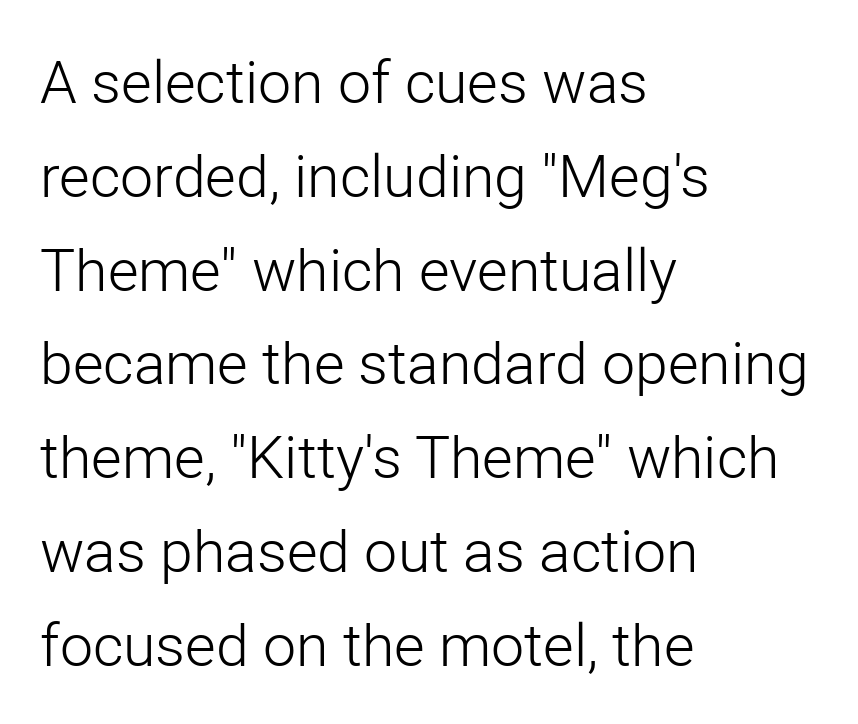
{"serif": "no", "italic": "no", "bold": "no", "weight": "light", "width": "normal", "stroke_contrast": "low", "x_height": "medium", "monospaced": "no", "underline": "no", "align": "left", "line_spacing": "normal", "line_spacing_ratio": 1.59, "letter_spacing": "normal", "letter_spacing_em": 0.0, "glyph_px": 59}
